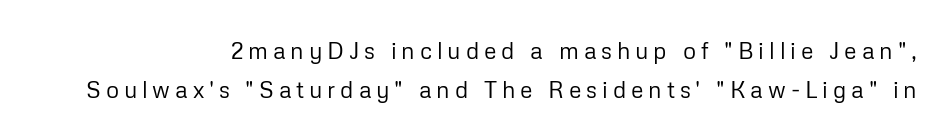
Q: Is the text bold? A: No.
Q: Is the text italic (slanted)? A: No, it is upright.
Q: Is the text underlined? A: No.
Q: How is the paragraph aligned? A: Right-aligned.
Q: Is the spacing between letters normal or unusually wide? A: Unusually wide.
Q: Is the spacing between lines tight, normal or loose? A: Normal.
